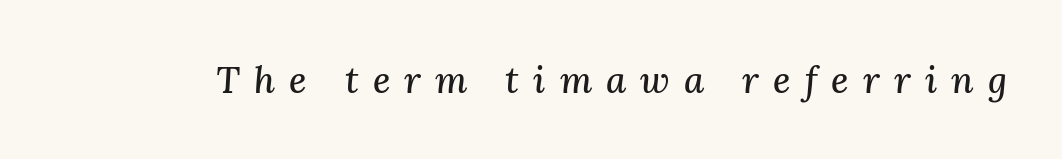
Short note: letters widely spaced. Does the lettering tilt? It does — this is italic. Little horizontal feet cap the strokes, marking this as serif type. Underlining? Definitely not there. Varying glyph widths throughout — classic text-font behaviour.
